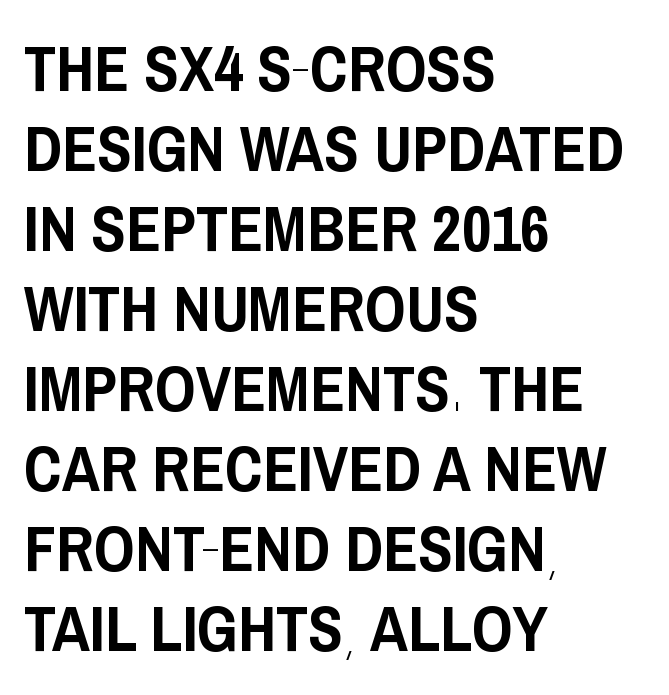
{"serif": "no", "italic": "no", "width": "condensed", "stroke_contrast": "low", "x_height": "large", "monospaced": "no", "underline": "no", "align": "left", "line_spacing": "normal", "line_spacing_ratio": 1.25, "letter_spacing": "normal", "letter_spacing_em": 0.0, "glyph_px": 64}
